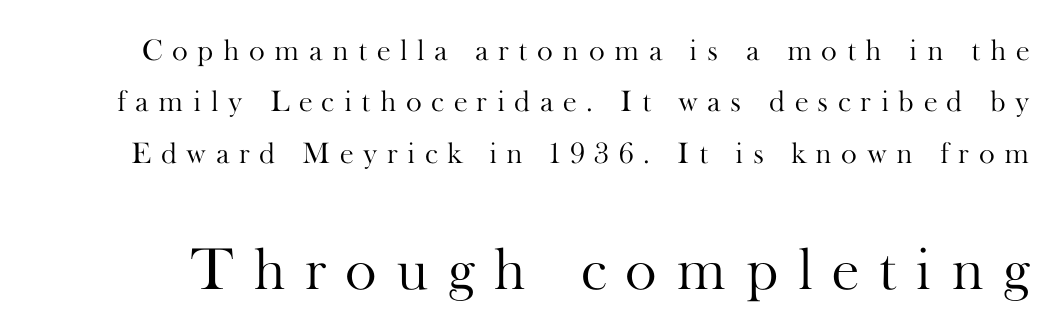
Q: Is the text bold? A: No.
Q: Is the text italic (slanted)? A: No, it is upright.
Q: Is the typeface a serif or a sans-serif typeface? A: Serif.
Q: Is the text underlined? A: No.
Q: Is the spacing between letters normal or unusually wide? A: Unusually wide.
Q: Which block of text is set in a larger size, the first (top) or the second (bottom)? A: The second (bottom) one.
Q: Width (condensed, normal, or wide)? A: Normal.
Q: Stroke contrast? A: High.
Q: x-height? A: Small.
Q: Monospaced? A: No.
